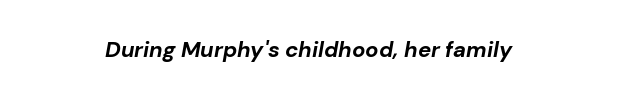
{"italic": "yes", "lean": "right", "slant_degrees": 10, "bold": "yes", "underline": "no", "align": "center", "letter_spacing": "normal", "letter_spacing_em": 0.0, "glyph_px": 22}
